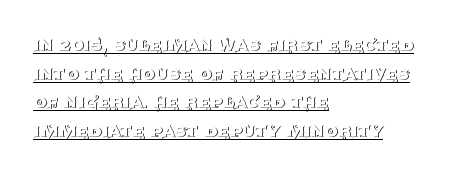
Q: Is the text bold? A: No.
Q: Is the text italic (slanted)? A: No, it is upright.
Q: Is the text underlined? A: Yes.
Q: How is the paragraph aligned? A: Left-aligned.
Q: Is the spacing between letters normal or unusually wide? A: Normal.
Q: Is the spacing between lines tight, normal or loose? A: Normal.
